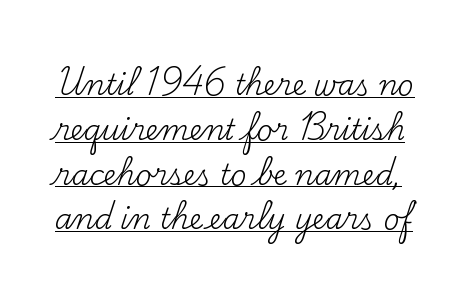
The image shows 28 px regular-weight serif type; set normal line spacing (1.6x), normal letter spacing, underlined; medium stroke contrast and a small x-height.
